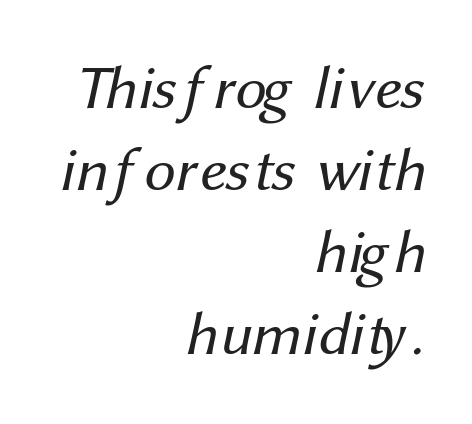
The letters sit at their default tracking, neither squeezed nor spread. Varying glyph widths throughout — classic text-font behaviour. Horizontally, the lines are justified to the trailing edge only. I'd call this a sans setting — the letters go barefoot.
